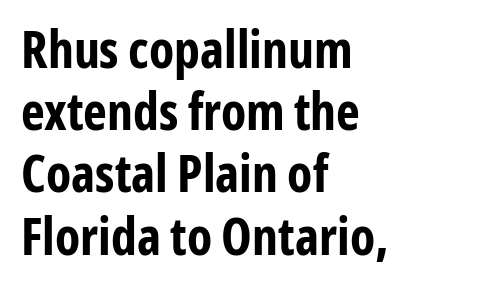
These words are printed bold, with thick strokes throughout. The passage shown has conventional tracking throughout. This rendering uses left alignment, leaving the right contour irregular. Quick note: underline off. Does the lettering tilt? It doesn't — this is upright.
